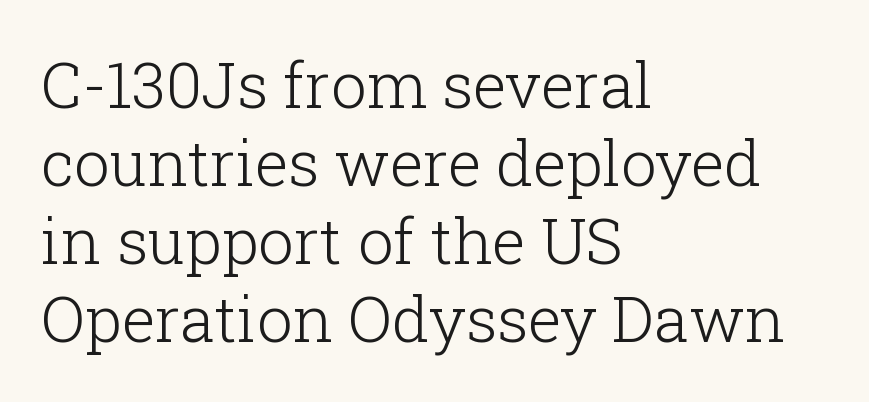
Q: Is the text bold? A: No.
Q: Is the text italic (slanted)? A: No, it is upright.
Q: Is the typeface a serif or a sans-serif typeface? A: Serif.
Q: Is the text underlined? A: No.
Q: How is the paragraph aligned? A: Left-aligned.
Q: Is the spacing between letters normal or unusually wide? A: Normal.
Q: Width (condensed, normal, or wide)? A: Normal.
Q: Stroke contrast? A: Low.
Q: x-height? A: Medium.
Q: Monospaced? A: No.
